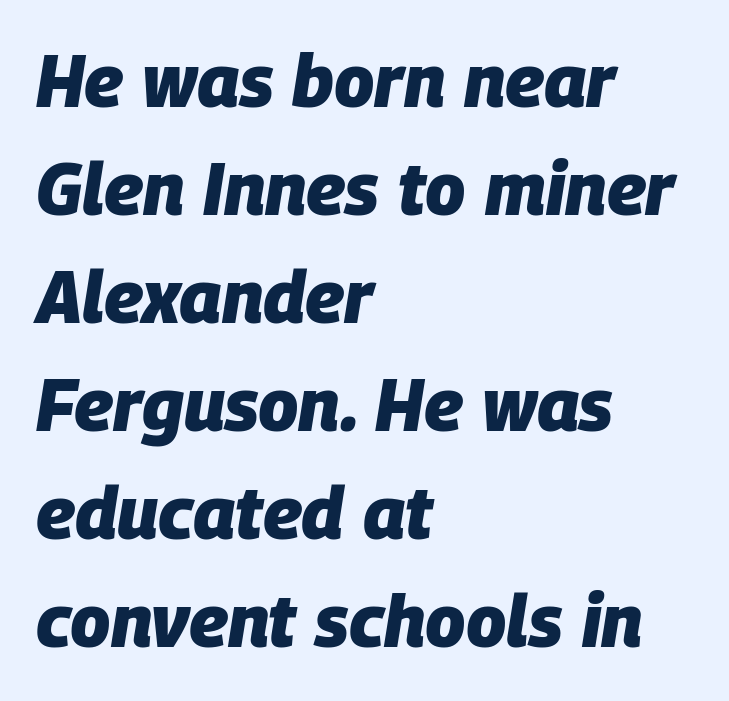
The image shows 73 px heavy type, italic (leaning right); set left-aligned, normal line spacing (1.48x), normal letter spacing, not underlined; low stroke contrast and a large x-height.
